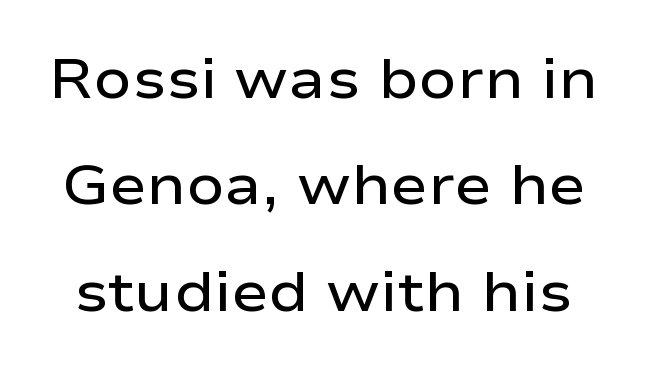
Does the lettering tilt? It doesn't — this is upright. Glyph-to-glyph distance matches everyday printed text. Classification — sans serif. Is this a fixed-width face? No — the glyphs have proportional, varying widths.
